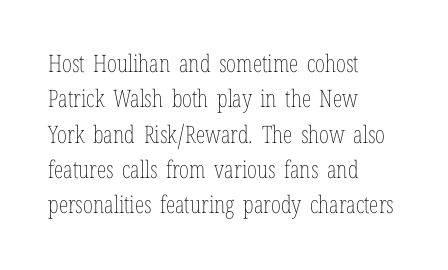
Q: Is the text bold? A: No.
Q: Is the text italic (slanted)? A: No, it is upright.
Q: Is the text underlined? A: No.
Q: How is the paragraph aligned? A: Left-aligned.
Q: Is the spacing between letters normal or unusually wide? A: Normal.
Q: Is the spacing between lines tight, normal or loose? A: Normal.
